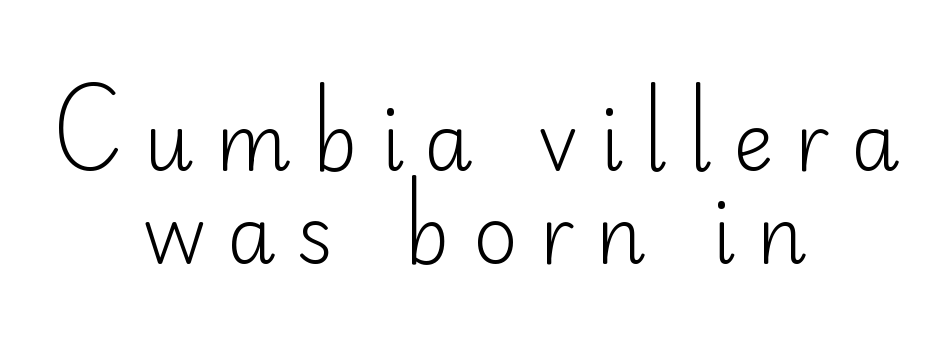
The image shows 78 px light sans-serif type, upright; set centered, line spacing 1.19x, unusually wide letter spacing (+0.27 em), not underlined; low stroke contrast and a small x-height.
